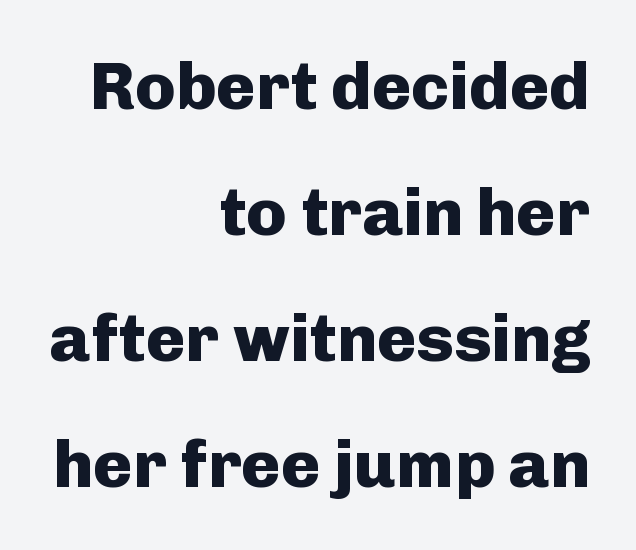
Students, note that the glyphs here touch the page at normal intervals. Its strokes are broad and dark, the hallmark of bold type. I'd call this a sans setting — the letters go barefoot. Characters remain perfectly vertical along every line. Honestly, there is no underline to notice here at all. Looks like regular typesetting: each glyph gets only the width it needs.
